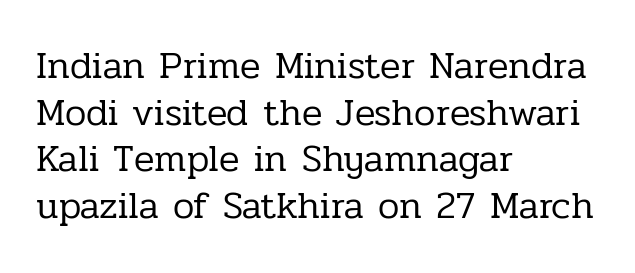
The image shows 38 px regular-weight serif type, upright; set left-aligned, line spacing 1.23x, normal letter spacing, not underlined; low stroke contrast and a medium x-height.
